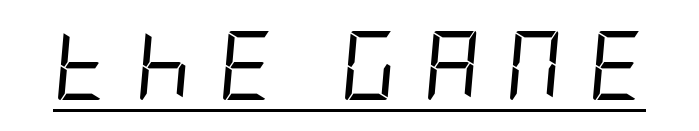
Yep, that's italic — everything's leaning. The characters are drawn with everyday or finer stroke widths. The words here are underlined. Honestly, the letter spacing is so wide it's the main thing you notice.
